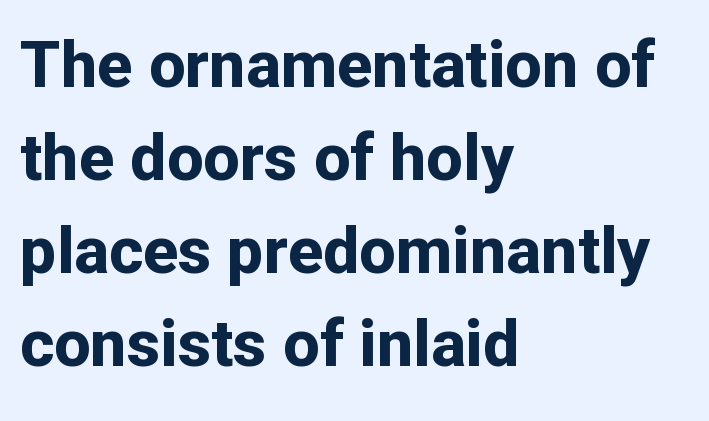
The passage shown is typed in a proportional face where columns would drift. You can tell from the bare stems that sans-serif type was used. As a designer I'd log this as weight 700, bold. Quick note: underline off.
